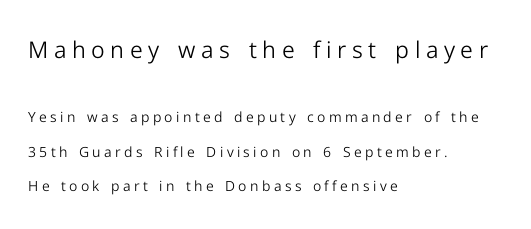
Does the bottom block carry the larger type? No, the top block does. The lines in this sample share a left origin and differ only in where they stop. Display-style spreading of the glyphs; the letterfit is very open. The space directly below the letters is spotless.
